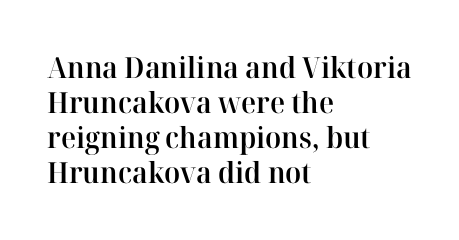
The image shows 29 px semibold serif type, upright; set left-aligned, line spacing 1.21x, normal letter spacing, not underlined; high stroke contrast and a medium x-height.
